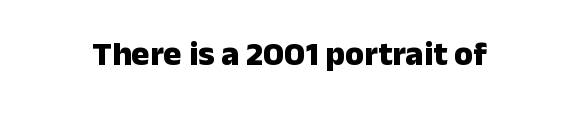
{"serif": "no", "italic": "no", "bold": "yes", "weight": "heavy", "width": "normal", "stroke_contrast": "low", "x_height": "medium", "monospaced": "no", "underline": "no", "letter_spacing": "normal", "letter_spacing_em": 0.0, "glyph_px": 34}
